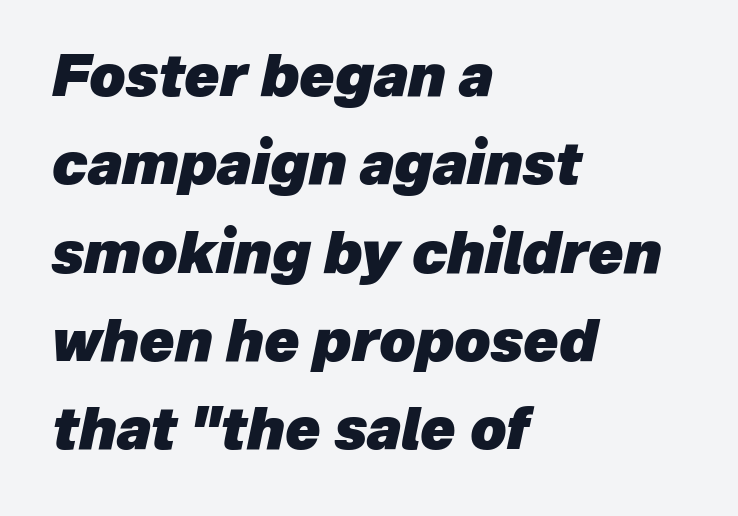
The ragged edge is on the right, which tells us the setting is flush left. The rendering uses natural spacing where letterforms have individual widths. Looking at the ascenders, they clearly lean. The face used here is rendered with its standard letterfit. The string is rendered with underlining switched off.
